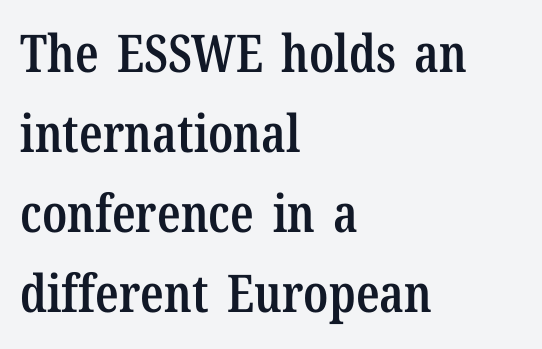
Q: Is the text bold? A: Semi-bold.
Q: Is the text italic (slanted)? A: No, it is upright.
Q: Is the typeface a serif or a sans-serif typeface? A: Serif.
Q: Is the text underlined? A: No.
Q: How is the paragraph aligned? A: Left-aligned.
Q: Is the spacing between letters normal or unusually wide? A: Normal.
Q: Is the spacing between lines tight, normal or loose? A: Normal.
Q: Width (condensed, normal, or wide)? A: Condensed.
Q: Stroke contrast? A: Low.
Q: x-height? A: Medium.
Q: Monospaced? A: No.
